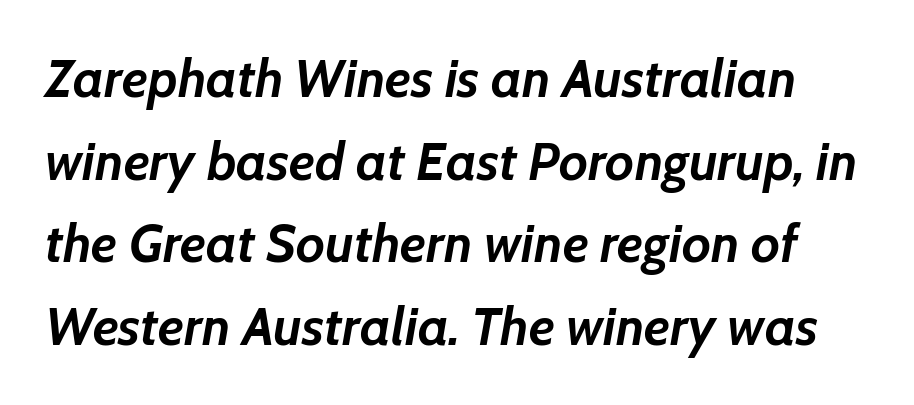
{"italic": "yes", "lean": "right", "slant_degrees": 7, "bold": "yes", "weight": "semibold", "width": "normal", "stroke_contrast": "low", "x_height": "medium", "monospaced": "no", "underline": "no", "line_spacing": "normal", "line_spacing_ratio": 1.56, "letter_spacing": "normal", "letter_spacing_em": 0.0, "glyph_px": 53}
